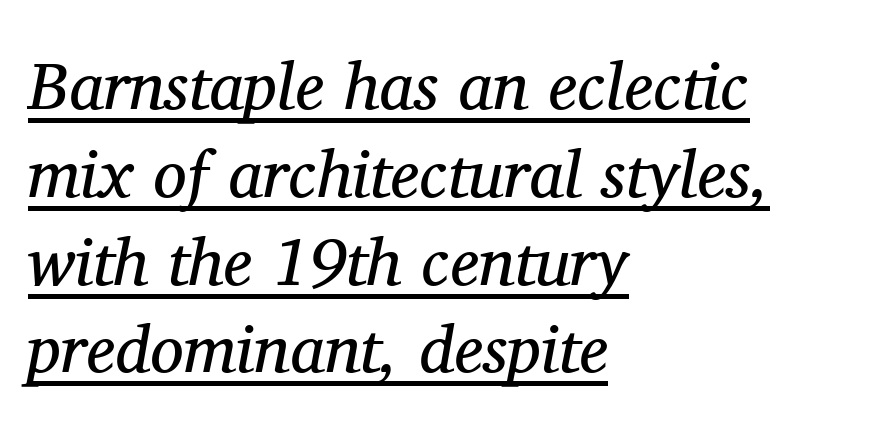
Casual observation: everything's shoved over to the left. Does extra space separate the letters? No, they use regular spacing. Looks like regular typesetting: each glyph gets only the width it needs. Like a heading marked for emphasis, these lines bear an underscore.
